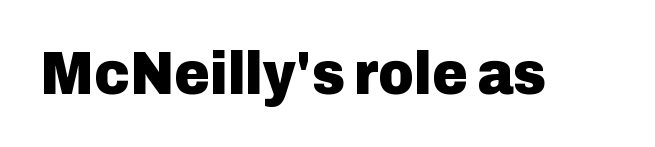
Does the weight exceed regular? Yes, all the way to bold. The passage shown is typed in a proportional face where columns would drift. Type style note: lacks serifs. Between one letter and the next there's only the usual sliver of space. The baseline area is clear. Italic? Not at all — the glyphs are vertical.
